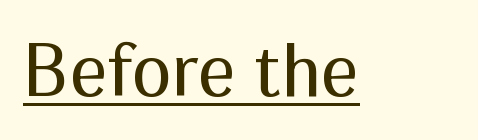
{"serif": "no", "italic": "no", "bold": "no", "weight": "regular", "width": "normal", "stroke_contrast": "medium", "x_height": "medium", "monospaced": "no", "underline": "yes", "letter_spacing": "normal", "letter_spacing_em": 0.0, "glyph_px": 75}
